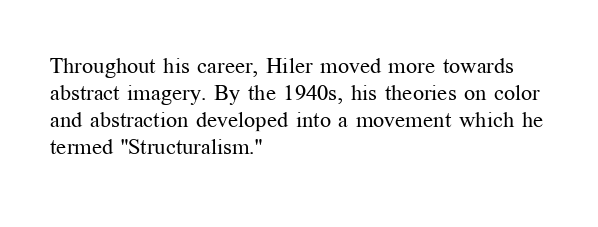
Honestly, the letter spacing is just normal — you wouldn't notice it. A student would call this left alignment; a typographer would say flush left, rag right. The font sits on the lighter half of the weight spectrum, regular included. Just letters on the line, the space beneath them empty.
